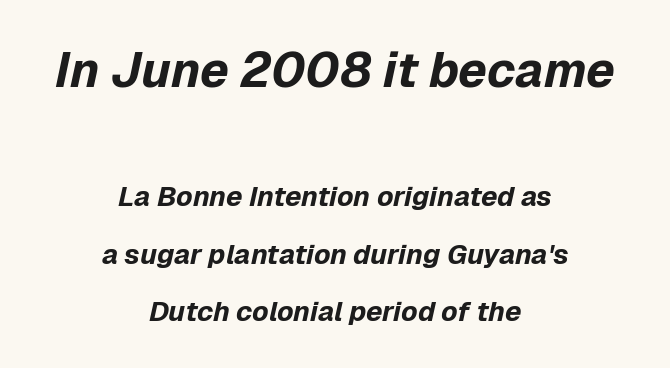
{"italic": "yes", "lean": "right", "slant_degrees": 12, "bold": "yes", "weight": "bold", "width": "normal", "stroke_contrast": "low", "x_height": "medium", "monospaced": "no", "underline": "no", "align": "center", "line_spacing": "loose", "line_spacing_ratio": 2.06, "letter_spacing": "normal", "letter_spacing_em": 0.0, "larger_block": "first", "size_ratio": 1.75, "glyph_px": 49}
